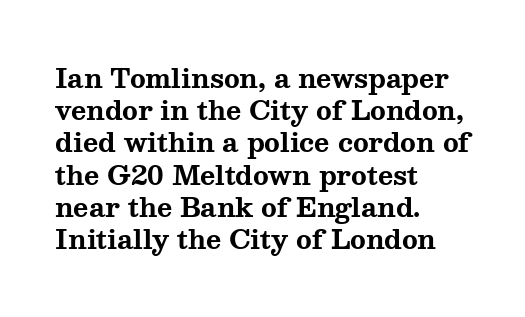
{"italic": "no", "bold": "yes", "underline": "no", "align": "left", "line_spacing_ratio": 1.24, "letter_spacing": "normal", "letter_spacing_em": 0.0, "glyph_px": 26}
